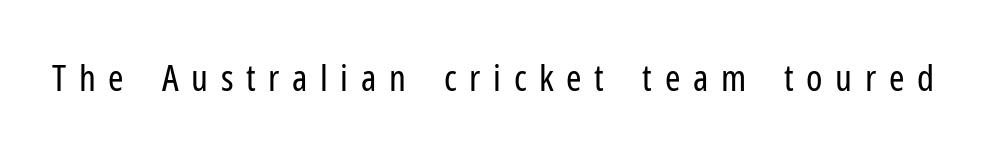
Q: Is the text bold? A: No.
Q: Is the text italic (slanted)? A: No, it is upright.
Q: Is the typeface a serif or a sans-serif typeface? A: Sans-serif.
Q: Is the text underlined? A: No.
Q: Is the spacing between letters normal or unusually wide? A: Unusually wide.
Q: Width (condensed, normal, or wide)? A: Condensed.
Q: Stroke contrast? A: Low.
Q: x-height? A: Medium.
Q: Monospaced? A: No.
